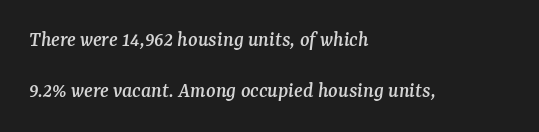
{"italic": "yes", "lean": "right", "slant_degrees": 7, "underline": "no", "align": "left", "line_spacing": "loose", "line_spacing_ratio": 2.3, "letter_spacing": "normal", "letter_spacing_em": 0.0, "glyph_px": 22}
